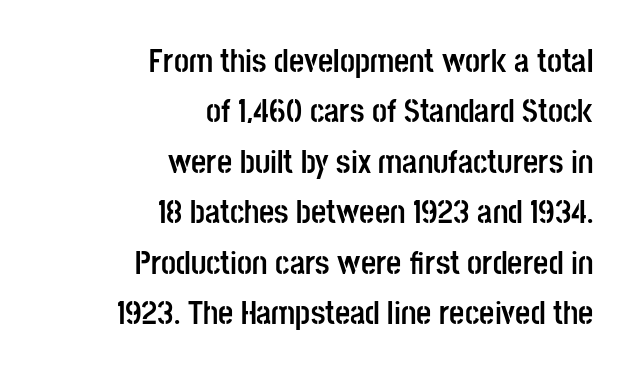
The image shows 33 px semibold, condensed sans-serif type, upright; set right-aligned, normal line spacing (1.53x), normal letter spacing, not underlined; low stroke contrast and a large x-height.
